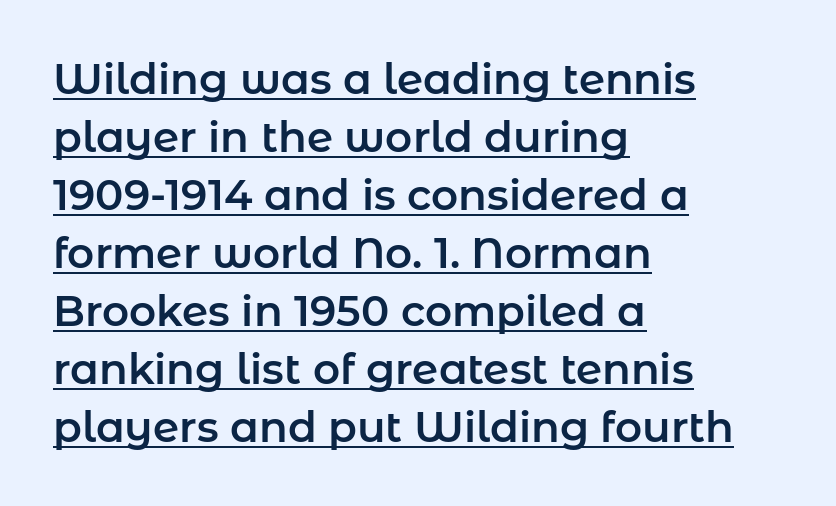
{"serif": "no", "italic": "no", "width": "normal", "stroke_contrast": "low", "x_height": "medium", "monospaced": "no", "underline": "yes", "align": "left", "line_spacing": "normal", "line_spacing_ratio": 1.38, "letter_spacing": "normal", "letter_spacing_em": 0.0, "glyph_px": 42}
